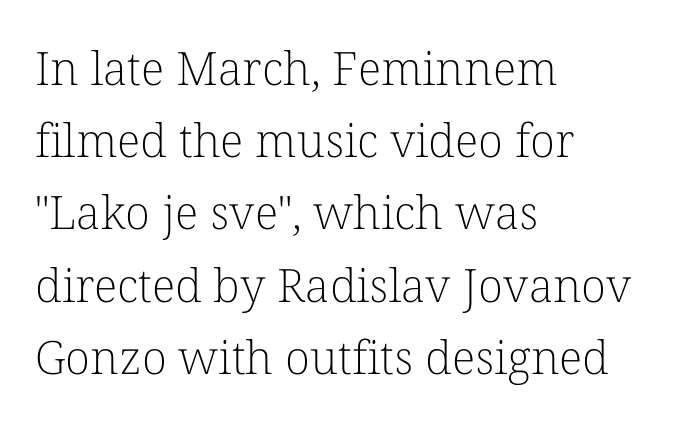
Q: Is the text bold? A: No.
Q: Is the text italic (slanted)? A: No, it is upright.
Q: Is the typeface a serif or a sans-serif typeface? A: Serif.
Q: Is the text underlined? A: No.
Q: How is the paragraph aligned? A: Left-aligned.
Q: Is the spacing between letters normal or unusually wide? A: Normal.
Q: Is the spacing between lines tight, normal or loose? A: Normal.
Q: Width (condensed, normal, or wide)? A: Normal.
Q: Stroke contrast? A: Low.
Q: x-height? A: Medium.
Q: Monospaced? A: No.
